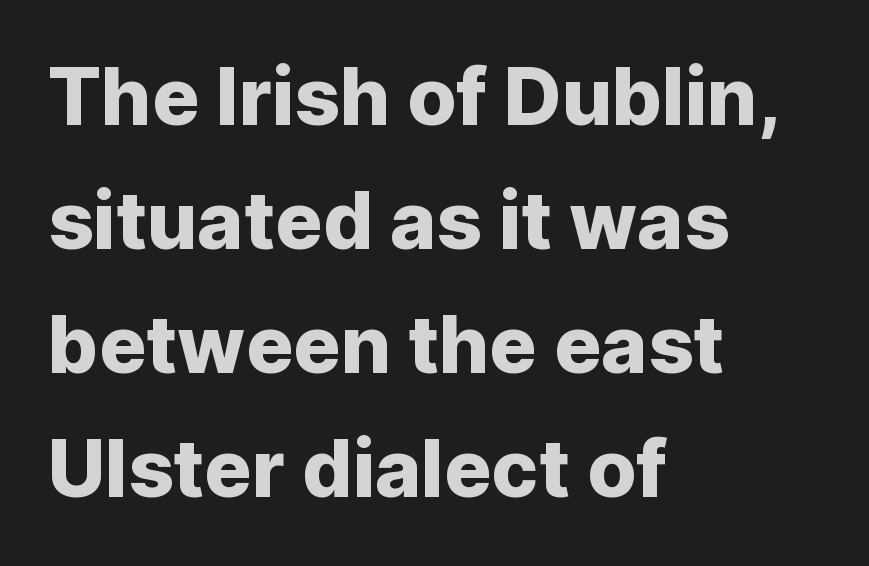
Is the letter spacing exaggerated? No — it looks like the ordinary default. If you drew a ruler down the left edge, every line would touch it. No feet cap the strokes, marking this as sans-serif type. Regarding leading, the lines here are spaced in the standard way. No italicization has been applied; the sample stays upright. Each row of text sits above clean, open space.
